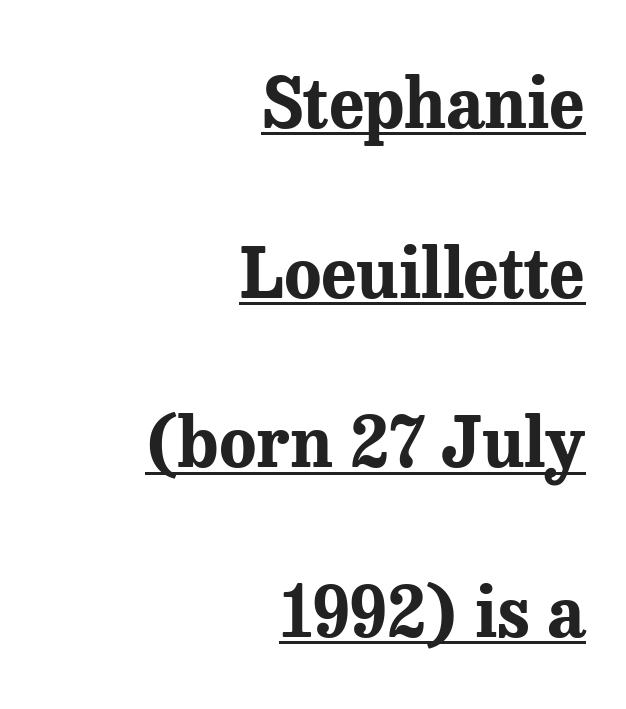
The image shows 69 px bold serif type, upright; set right-aligned, loose line spacing (2.46x), normal letter spacing, underlined; medium stroke contrast and a medium x-height.
